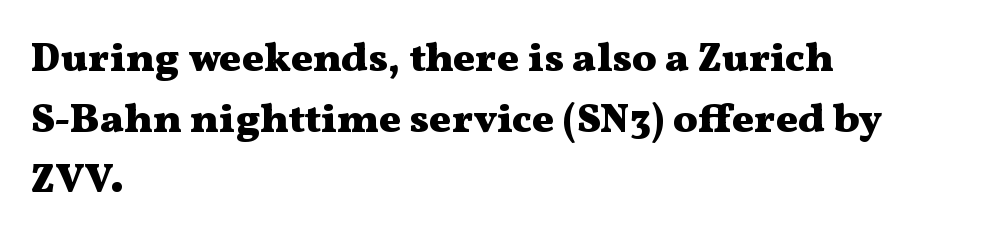
The passage is arranged the way most books set body copy — flush left. The axis of the letterforms is exactly vertical. The string is rendered with underlining switched off. Whoever set this chose a conventional vertical rhythm. Each letter keeps its own natural width here, so spacing adapts to shape.
